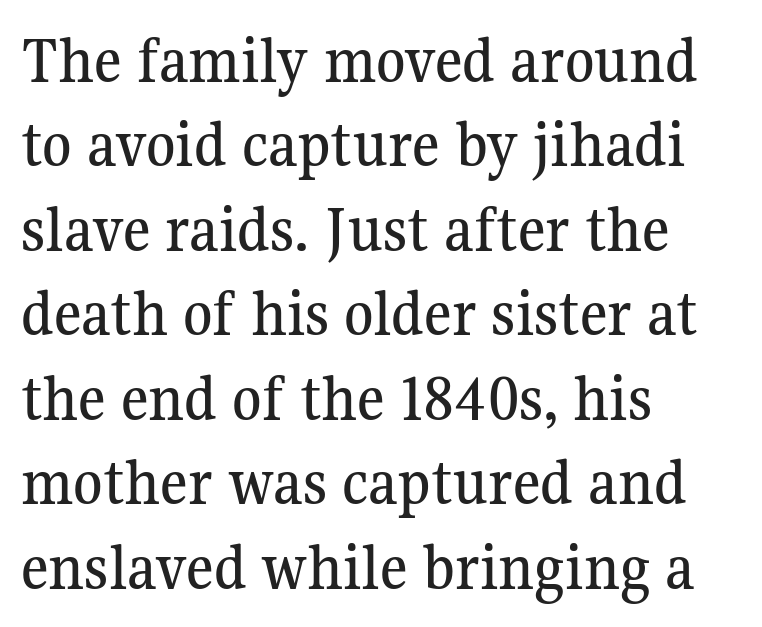
The image shows 67 px serif type, upright; set left-aligned, normal line spacing (1.26x), normal letter spacing, not underlined; medium stroke contrast and a medium x-height.
